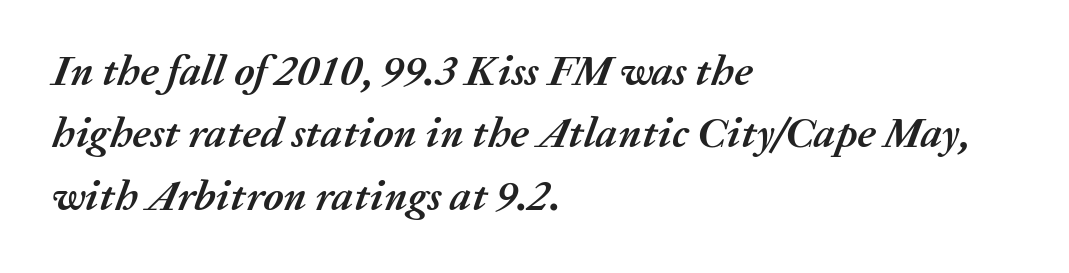
The image shows 43 px semibold type, italic (leaning right); set left-aligned, normal line spacing (1.45x), normal letter spacing, not underlined; medium stroke contrast and a medium x-height.
